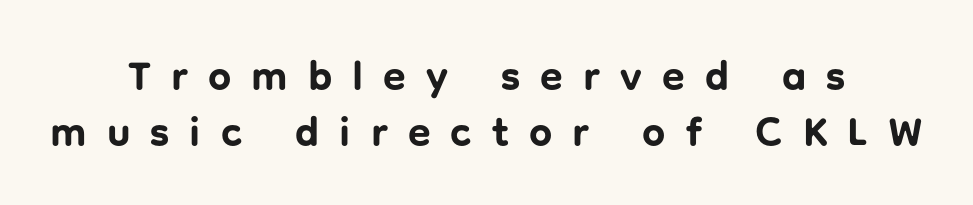
{"serif": "no", "italic": "no", "bold": "yes", "weight": "bold", "width": "normal", "stroke_contrast": "low", "x_height": "medium", "monospaced": "no", "underline": "no", "align": "center", "line_spacing": "normal", "line_spacing_ratio": 1.36, "letter_spacing": "wide", "letter_spacing_em": 0.49, "glyph_px": 41}
